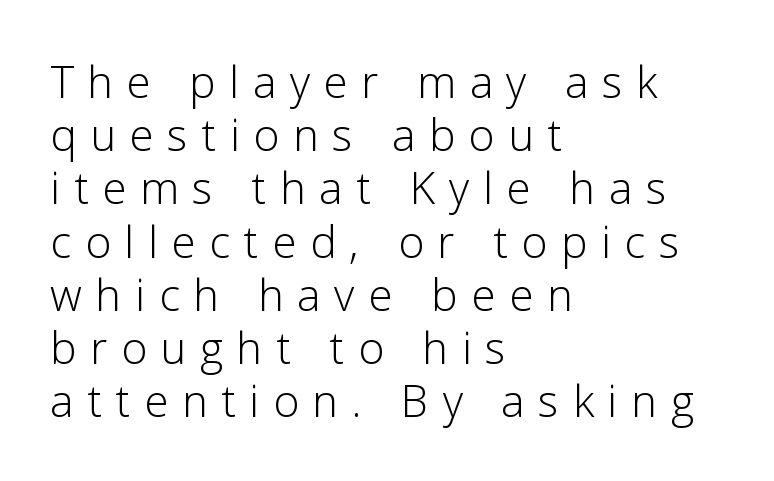
{"serif": "no", "italic": "no", "bold": "no", "weight": "light", "width": "normal", "stroke_contrast": "low", "x_height": "medium", "monospaced": "no", "underline": "no", "align": "left", "line_spacing_ratio": 1.21, "letter_spacing": "wide", "letter_spacing_em": 0.31, "glyph_px": 44}
